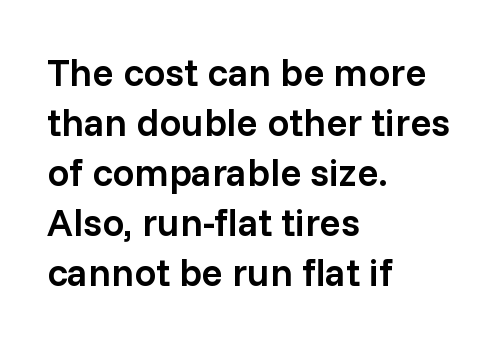
A typesetter would call this proportional, since set widths differ per character. The rendering shows plain stroke endings on the letterforms — a sans-serif design. Notice how the passage keeps a crisp vertical edge on the left only. There is no visible air inserted between adjacent glyphs. This is the regular roman posture of the typeface. The characters look somewhat weighty, a semibold short of true bold.
